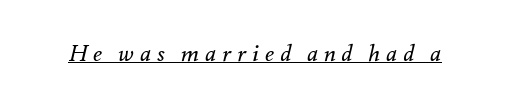
This sample uses expanded letter spacing, leaving extra air between glyphs. The typography opts for an oblique posture over an upright one. Quick note: underline on. Each stroke keeps to a modest, everyday thickness or less.
